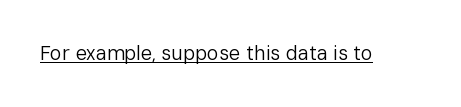
Between one letter and the next there's only the usual sliver of space. A roman cut, with each character standing at attention. The rendered words wear a rule along their underside. Heaviness? Minimal to ordinary, like unemphasized prose.
